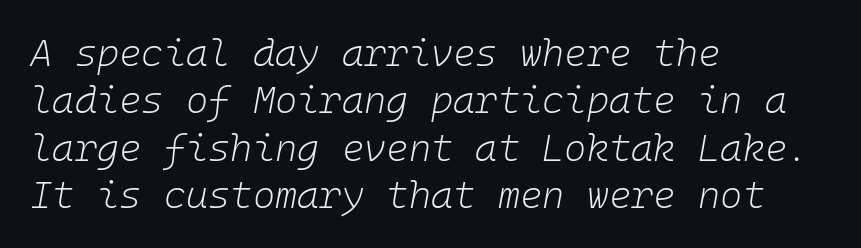
The image shows 38 px light type, italic (leaning right), monospaced; set left-aligned, normal line spacing (1.25x), normal letter spacing, not underlined; low stroke contrast and a medium x-height.
